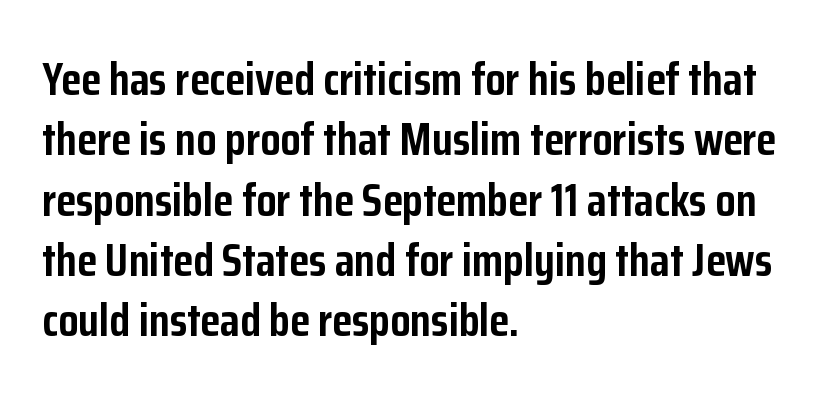
Q: Is the text bold? A: Yes.
Q: Is the text italic (slanted)? A: No, it is upright.
Q: Is the typeface a serif or a sans-serif typeface? A: Sans-serif.
Q: Is the text underlined? A: No.
Q: How is the paragraph aligned? A: Left-aligned.
Q: Is the spacing between letters normal or unusually wide? A: Normal.
Q: Is the spacing between lines tight, normal or loose? A: Normal.
Q: Width (condensed, normal, or wide)? A: Condensed.
Q: Stroke contrast? A: Low.
Q: x-height? A: Medium.
Q: Monospaced? A: No.
